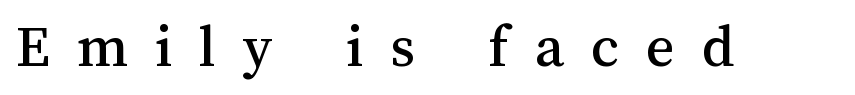
The image shows 62 px text type, upright; set unusually wide letter spacing (+0.43 em), not underlined; medium stroke contrast and a medium x-height.
